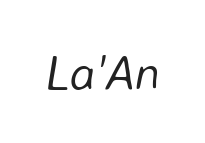
{"italic": "yes", "lean": "right", "slant_degrees": 8, "bold": "no", "weight": "light", "width": "normal", "stroke_contrast": "low", "x_height": "medium", "monospaced": "no", "underline": "no", "letter_spacing": "normal", "letter_spacing_em": 0.0, "glyph_px": 49}
